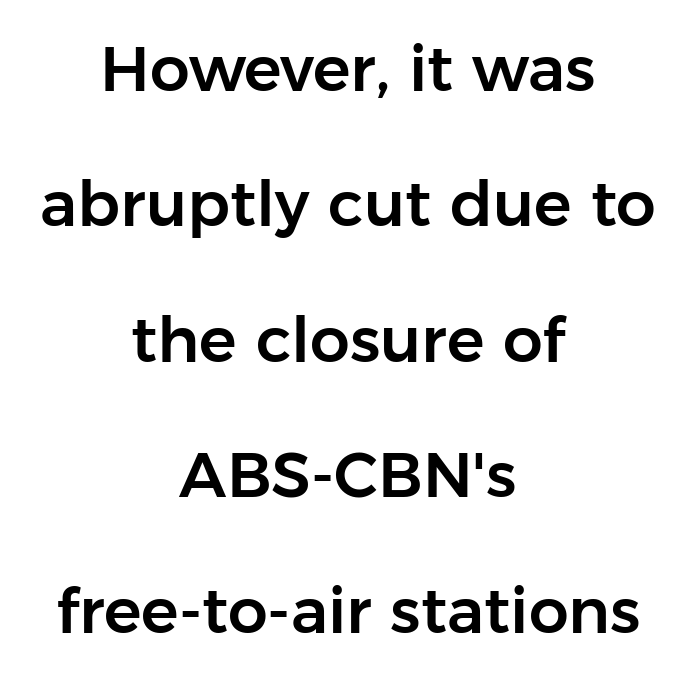
Characters remain perfectly vertical along every line. Centered paragraph, ragged on both sides. The face used here is proportionally spaced, like ordinary book or web type. The rendering uses a large line-height, opening up the rows.
